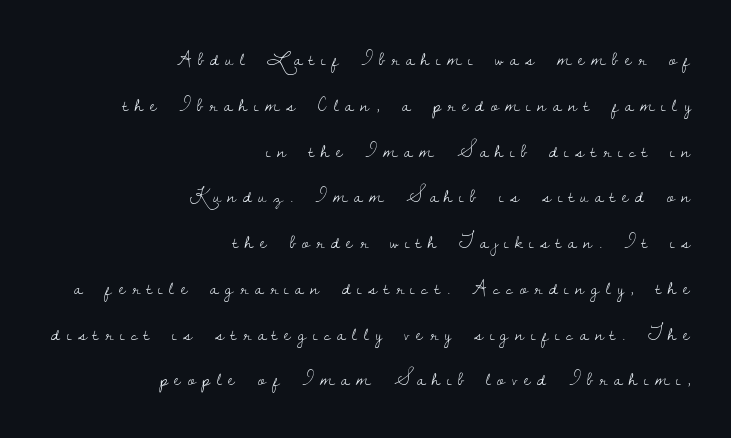
This rendering widens character spacing well past its baseline value. Check the space under the baseline: it is left empty. Reading down the block, your eye finds every line finishing at a fixed right position.
